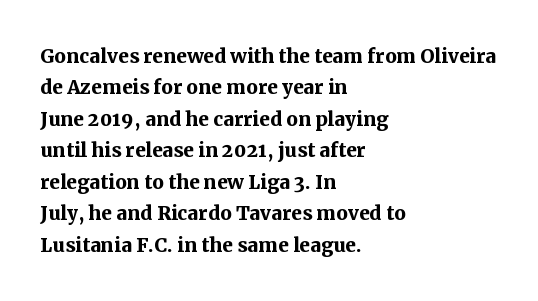
Q: Is the text bold? A: Yes.
Q: Is the text italic (slanted)? A: No, it is upright.
Q: Is the text underlined? A: No.
Q: How is the paragraph aligned? A: Left-aligned.
Q: Is the spacing between letters normal or unusually wide? A: Normal.
